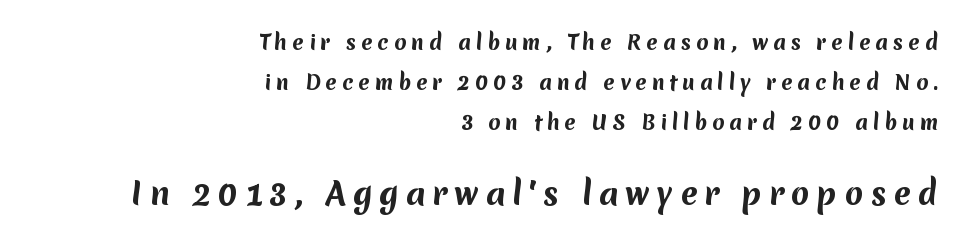
{"serif": "no", "bold": "yes", "weight": "bold", "width": "normal", "stroke_contrast": "medium", "x_height": "medium", "monospaced": "no", "underline": "no", "align": "right", "line_spacing": "loose", "line_spacing_ratio": 2.0, "letter_spacing": "wide", "letter_spacing_em": 0.24, "larger_block": "second", "size_ratio": 1.5, "glyph_px": 30}
